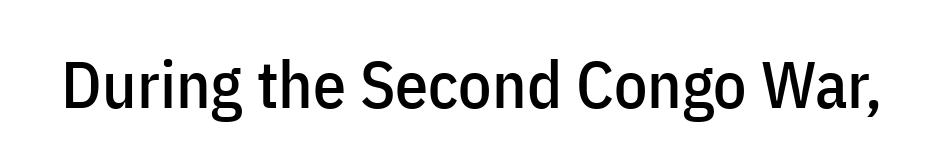
Q: Is the text italic (slanted)? A: No, it is upright.
Q: Is the typeface a serif or a sans-serif typeface? A: Sans-serif.
Q: Is the text underlined? A: No.
Q: Is the spacing between letters normal or unusually wide? A: Normal.
Q: Width (condensed, normal, or wide)? A: Condensed.
Q: Stroke contrast? A: Low.
Q: x-height? A: Medium.
Q: Monospaced? A: No.
